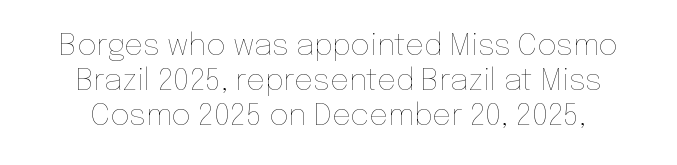
The image shows 30 px thin type, upright; set line spacing 1.17x, normal letter spacing, not underlined; low stroke contrast and a medium x-height.
